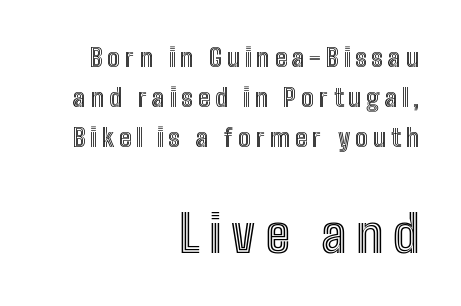
Type size steps up from the first block to the second. Reading down the block, your eye finds every line finishing at a fixed right position. Only glyphs here, with clear space below each row. Summary of vertical rhythm: regular, with standard interline spacing.
